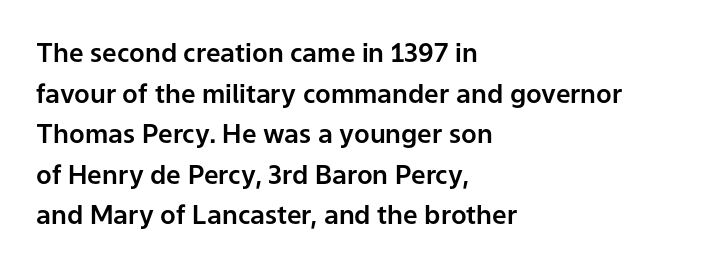
This rendering features lettering with no underline. How are the letters spaced? Ordinarily, with no added tracking. The setting favours the left margin, as ordinary paragraphs usually do. Does the lettering tilt? It doesn't — this is upright. Summary of vertical rhythm: regular, with standard interline spacing.
